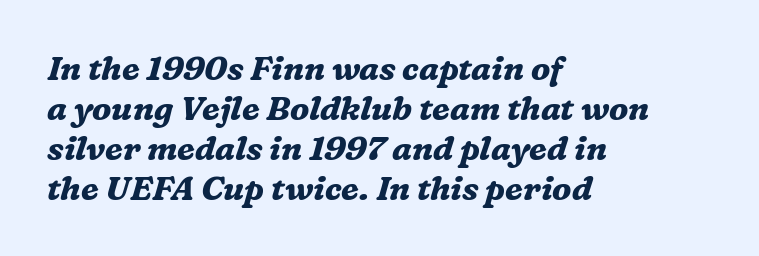
The passage shown is emphatically bold. Look at the bottom of the vertical strokes: they flare into serifs here. How are the letters spaced? Ordinarily, with no added tracking. Compared with ordinary roman type, these characters are visibly tilted.
